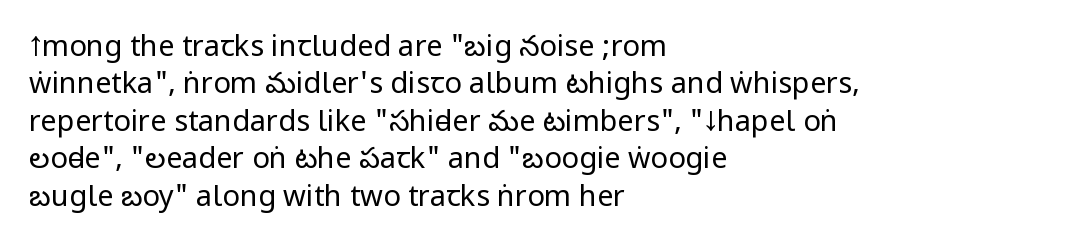
{"serif": "no", "italic": "no", "bold": "no", "weight": "regular", "width": "condensed", "stroke_contrast": "low", "underline": "no", "align": "left", "line_spacing": "normal", "line_spacing_ratio": 1.29, "letter_spacing": "normal", "letter_spacing_em": 0.0, "glyph_px": 29}
